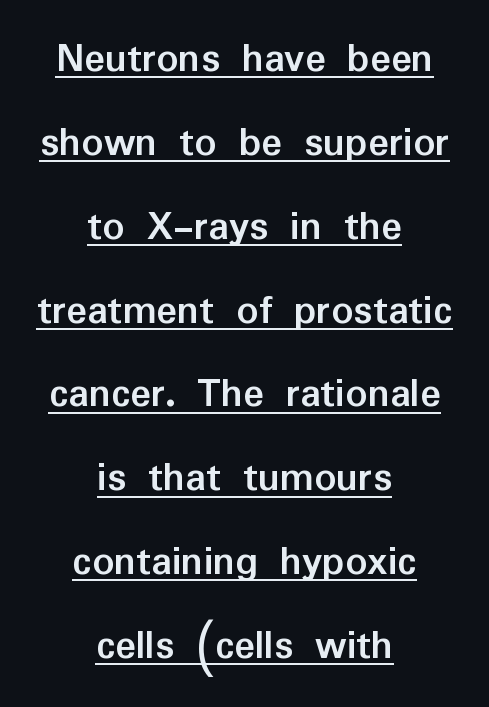
These lines were composed using upright roman letters. These words are printed bold, with thick strokes throughout. Does a line run under the words? Yes, clearly. Layout note: lines centered. Widely set lines give the paragraph a tall, airy silhouette. In terms of letterform style, serifs are entirely absent.
